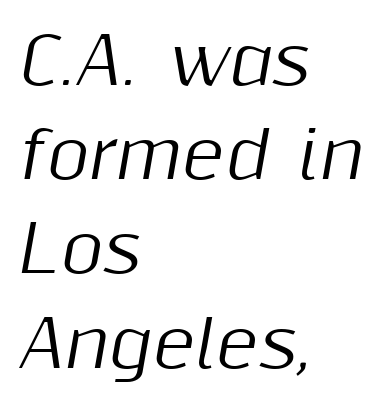
The space beneath each line is pristine and unruled. A normal amount of white space separates one row of letters from the next. This sample has the flowing, uneven cadence of proportional lettering. The axis of the letterforms is tilted away from vertical. What stands out about the letter spacing? Nothing — it is the standard amount. Alignment: flush left.
